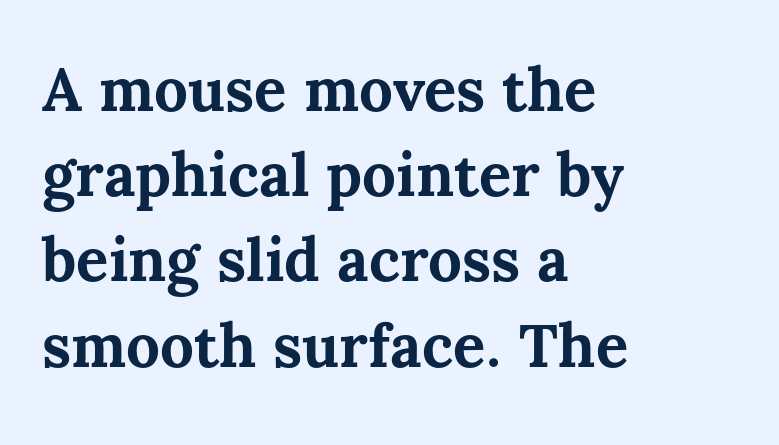
{"italic": "no", "bold": "yes", "weight": "bold", "width": "normal", "stroke_contrast": "medium", "x_height": "medium", "monospaced": "no", "underline": "no", "align": "left", "line_spacing": "normal", "line_spacing_ratio": 1.42, "letter_spacing": "normal", "letter_spacing_em": 0.0, "glyph_px": 60}
